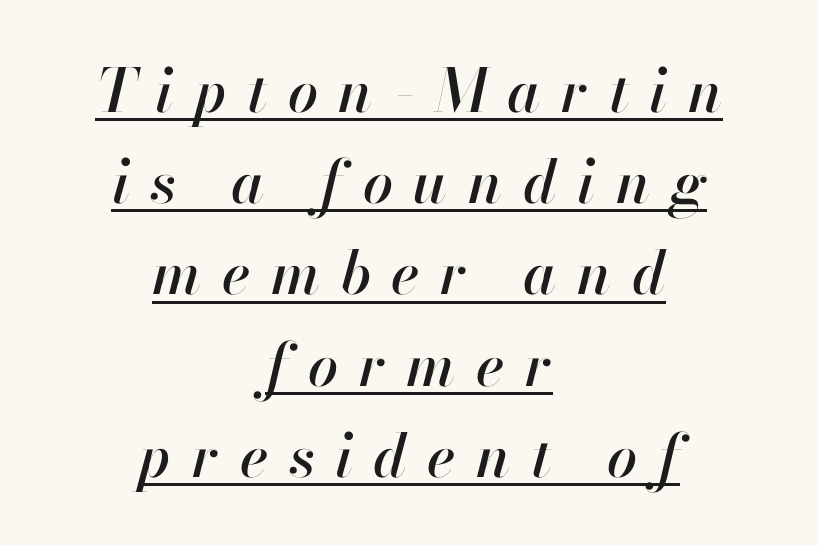
The image shows 60 px text type, italic (leaning right); set centered, normal line spacing (1.52x), unusually wide letter spacing (+0.34 em), underlined; high stroke contrast and a small x-height.
